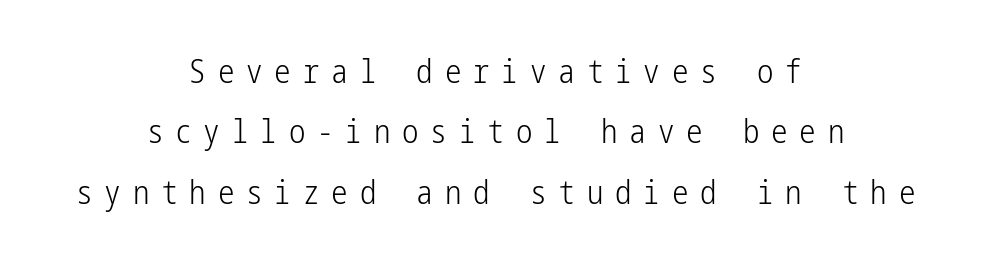
Neither beginnings nor endings align; midpoints do. The passage shown has open, widely tracked lettering throughout. Ordinary non-slanted type is in use. The area under the type is left untouched.
